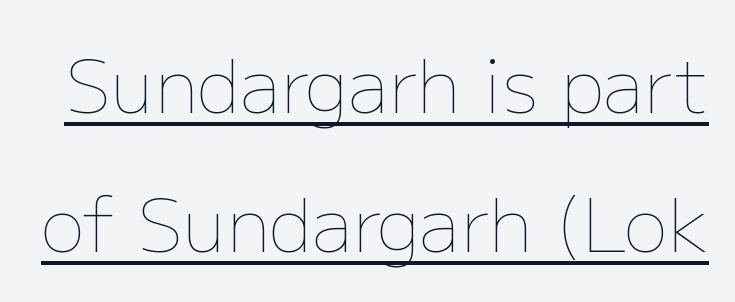
{"italic": "no", "bold": "no", "weight": "thin", "width": "normal", "stroke_contrast": "low", "x_height": "medium", "monospaced": "no", "underline": "yes", "line_spacing_ratio": 1.88, "letter_spacing": "normal", "letter_spacing_em": 0.0, "glyph_px": 74}
